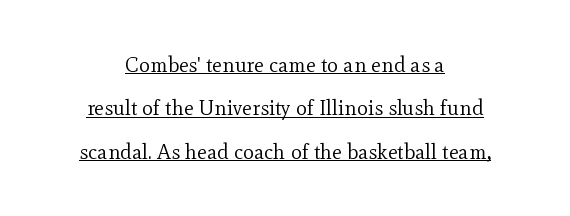
{"italic": "no", "bold": "no", "underline": "yes", "align": "center", "line_spacing": "loose", "line_spacing_ratio": 2.06, "letter_spacing": "normal", "letter_spacing_em": 0.0, "glyph_px": 21}
